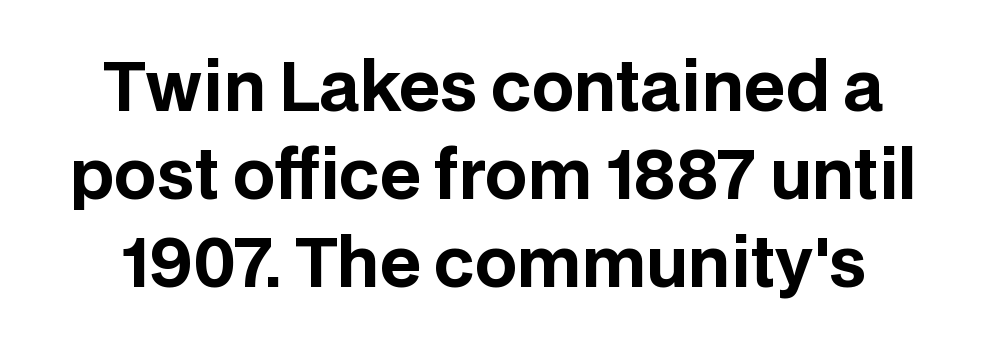
The image shows 66 px bold sans-serif type, upright; set normal line spacing (1.33x), normal letter spacing, not underlined; low stroke contrast and a large x-height.
